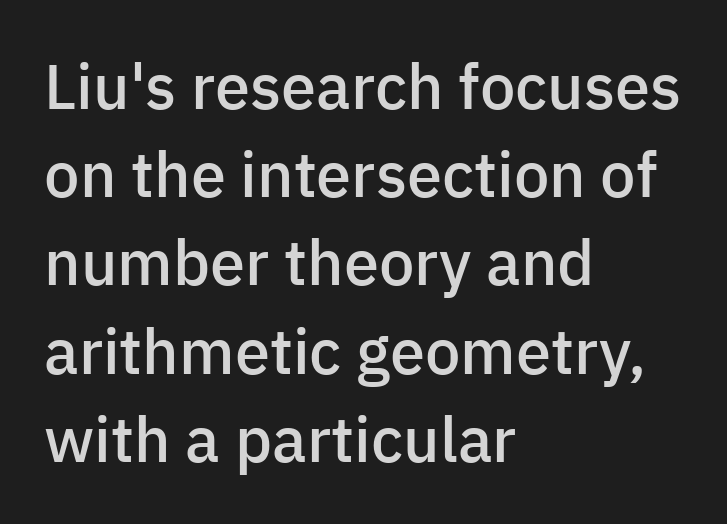
Has an underline been added? It has not. Varying glyph widths throughout — classic text-font behaviour. You can tell from the bare stems that sans-serif type was used. What stands out about the letter spacing? Nothing — it is the standard amount. Ordinary non-slanted type is in use. The ragged edge is on the right, which tells us the setting is flush left.
